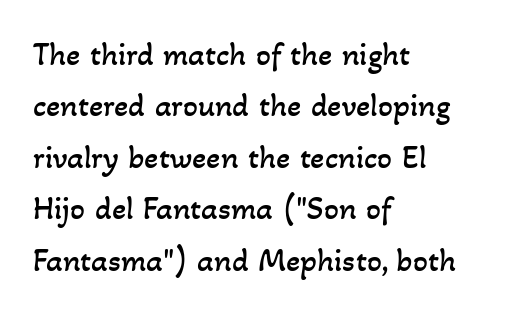
Q: Is the text bold? A: No.
Q: Is the text underlined? A: No.
Q: How is the paragraph aligned? A: Left-aligned.
Q: Is the spacing between letters normal or unusually wide? A: Normal.
Q: Is the spacing between lines tight, normal or loose? A: Normal.
Q: Width (condensed, normal, or wide)? A: Normal.
Q: Stroke contrast? A: Low.
Q: x-height? A: Small.
Q: Monospaced? A: No.
